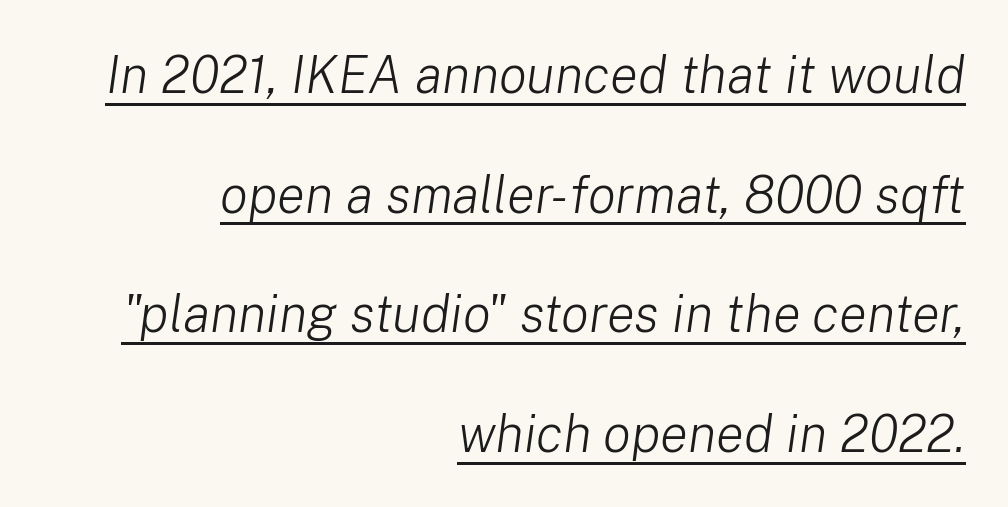
Q: Is the text bold? A: No.
Q: Is the text italic (slanted)? A: Yes, it leans right by about 8 degrees.
Q: Is the text underlined? A: Yes.
Q: How is the paragraph aligned? A: Right-aligned.
Q: Is the spacing between letters normal or unusually wide? A: Normal.
Q: Is the spacing between lines tight, normal or loose? A: Loose.
Q: Width (condensed, normal, or wide)? A: Normal.
Q: Stroke contrast? A: Low.
Q: x-height? A: Medium.
Q: Monospaced? A: No.
